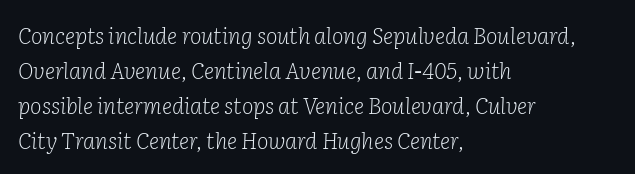
{"italic": "yes", "lean": "right", "slant_degrees": 2, "bold": "no", "underline": "no", "align": "left", "line_spacing": "normal", "line_spacing_ratio": 1.59, "letter_spacing": "normal", "letter_spacing_em": 0.0, "glyph_px": 22}
